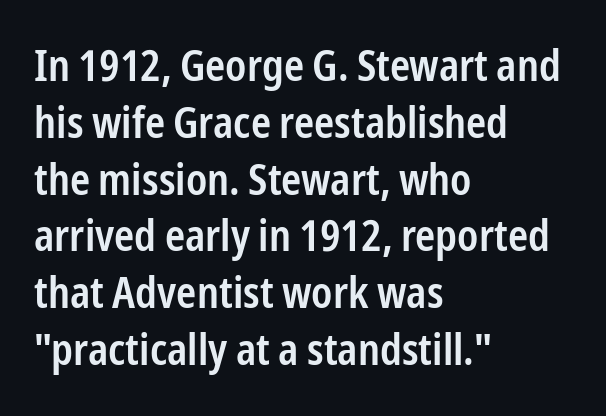
The image shows 43 px semibold, condensed sans-serif type, upright; set left-aligned, normal line spacing (1.32x), normal letter spacing, not underlined; low stroke contrast and a medium x-height.
